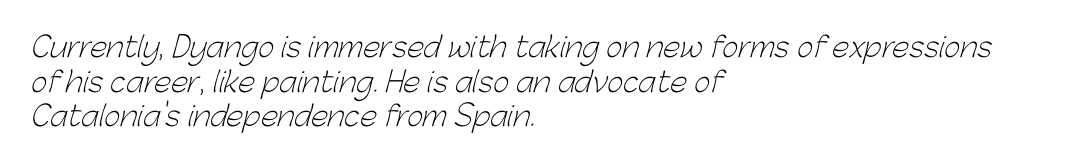
Do the characters align in a grid? No, the font is proportional. Examine the stroke ends and you'll find no serifs. The tracking reads as untouched default to a designer's eye. Each row of text sits above clean, open space.
